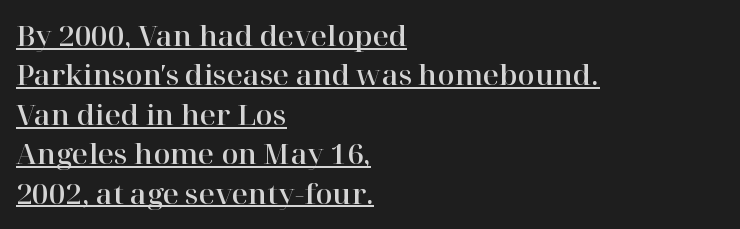
The image shows 28 px serif type, upright; set left-aligned, normal line spacing (1.41x), normal letter spacing, underlined; high stroke contrast and a medium x-height.
